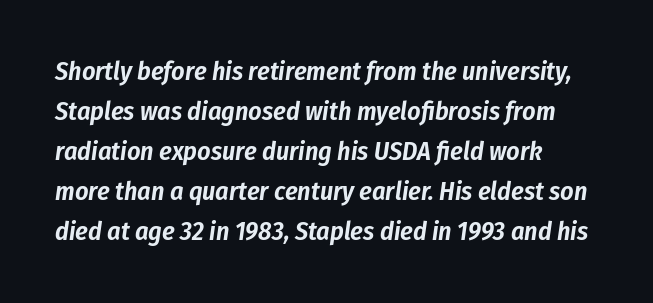
{"italic": "yes", "lean": "right", "slant_degrees": 8, "underline": "no", "align": "left", "line_spacing": "normal", "line_spacing_ratio": 1.54, "letter_spacing": "normal", "letter_spacing_em": 0.0, "glyph_px": 26}
